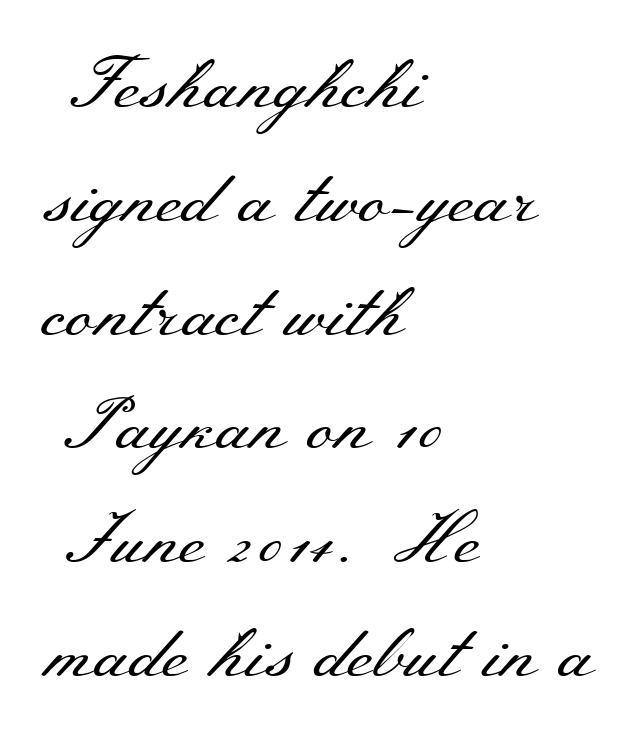
Q: Is the text bold? A: No.
Q: Is the text italic (slanted)? A: Yes.
Q: Is the typeface a serif or a sans-serif typeface? A: Serif.
Q: Is the text underlined? A: No.
Q: How is the paragraph aligned? A: Left-aligned.
Q: Is the spacing between letters normal or unusually wide? A: Normal.
Q: Is the spacing between lines tight, normal or loose? A: Normal.
Q: Width (condensed, normal, or wide)? A: Wide.
Q: Stroke contrast? A: Medium.
Q: x-height? A: Small.
Q: Monospaced? A: No.
